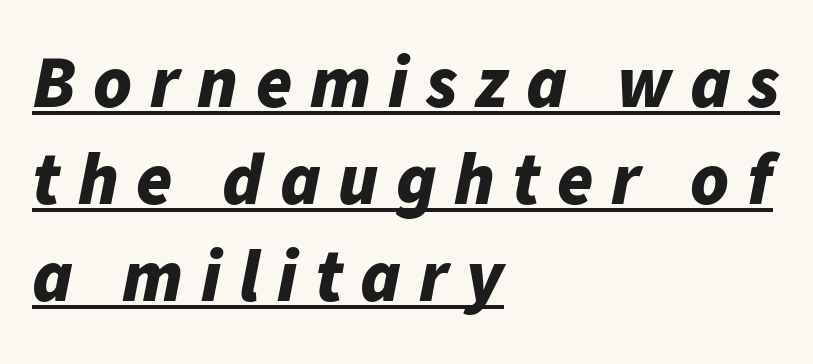
Q: Is the text bold? A: Yes.
Q: Is the text italic (slanted)? A: Yes, it leans right by about 11 degrees.
Q: Is the text underlined? A: Yes.
Q: How is the paragraph aligned? A: Left-aligned.
Q: Is the spacing between letters normal or unusually wide? A: Unusually wide.
Q: Is the spacing between lines tight, normal or loose? A: Normal.
Q: Width (condensed, normal, or wide)? A: Normal.
Q: Stroke contrast? A: Low.
Q: x-height? A: Medium.
Q: Monospaced? A: No.
